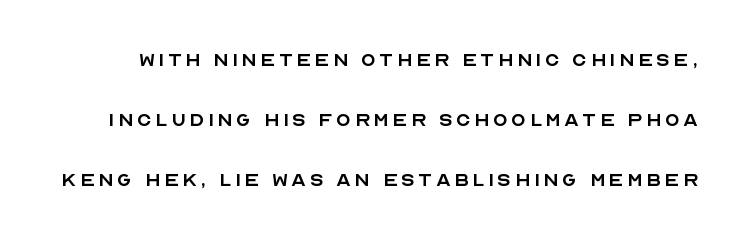
Q: Is the text bold? A: No.
Q: Is the text italic (slanted)? A: No, it is upright.
Q: Is the text underlined? A: No.
Q: Is the spacing between lines tight, normal or loose? A: Loose.
